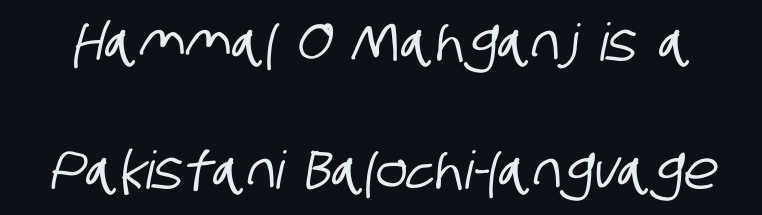
The image shows 52 px condensed sans-serif type; set loose line spacing (2.46x), normal letter spacing, not underlined; low stroke contrast and a large x-height.
